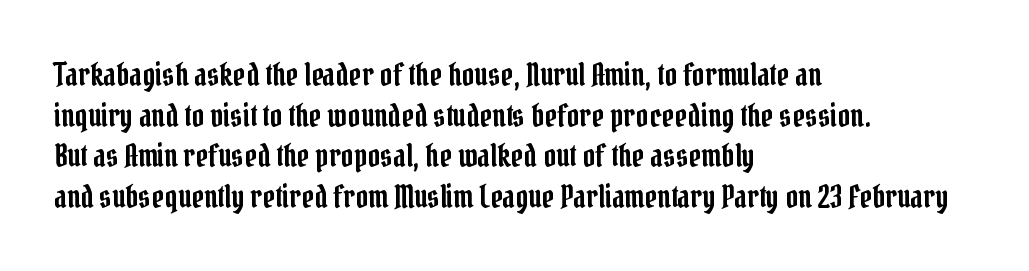
Q: Is the text italic (slanted)? A: No, it is upright.
Q: Is the typeface a serif or a sans-serif typeface? A: Serif.
Q: Is the text underlined? A: No.
Q: How is the paragraph aligned? A: Left-aligned.
Q: Is the spacing between letters normal or unusually wide? A: Normal.
Q: Is the spacing between lines tight, normal or loose? A: Normal.
Q: Width (condensed, normal, or wide)? A: Condensed.
Q: Stroke contrast? A: Low.
Q: x-height? A: Medium.
Q: Monospaced? A: No.
